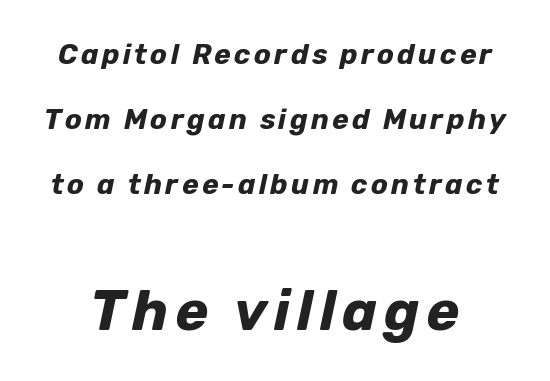
The second block has been scaled up relative to the first. You'd pick this weight for a headline — it's a proper bold. This sample has the flowing, uneven cadence of proportional lettering. Posture: slanted.
